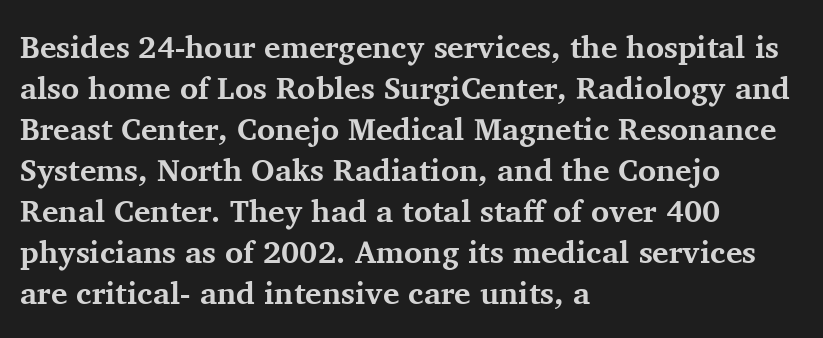
{"serif": "yes", "italic": "no", "bold": "yes", "weight": "bold", "width": "normal", "stroke_contrast": "medium", "x_height": "medium", "monospaced": "no", "underline": "no", "align": "left", "line_spacing": "normal", "line_spacing_ratio": 1.32, "letter_spacing": "normal", "letter_spacing_em": 0.0, "glyph_px": 31}
